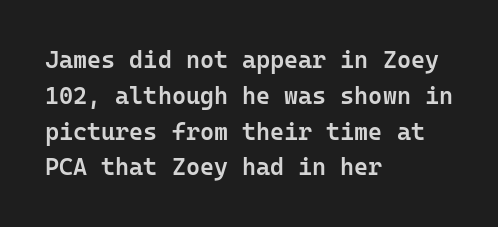
Does extra space separate the letters? No, they use regular spacing. Typographic density is moderately raised because the face is semibold. Do the letters lean? They stand straight. Each line starts at the same left margin while the right side varies. The line-height multiplier appears to be the usual default. Any mark beneath the type? The region is blank.
